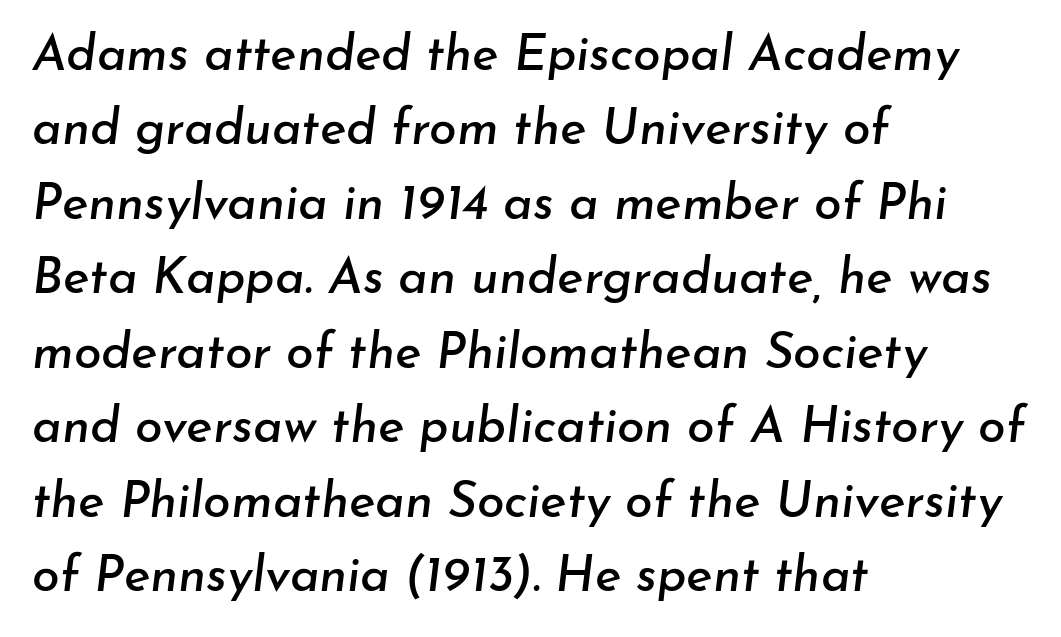
The lines are quadded left. Vertical spacing — default. Slant detected: the letters are inclined. Short note: letters normally spaced. Quick note: underline off. Varying glyph widths throughout — classic text-font behaviour.
